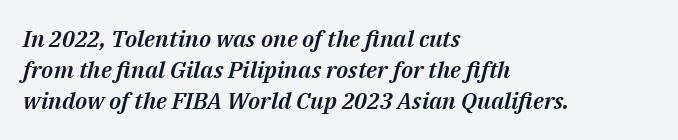
The image shows 23 px text type, italic (leaning right); set left-aligned, normal line spacing (1.35x), normal letter spacing, not underlined.
